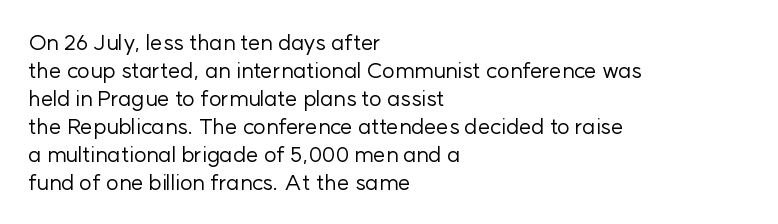
The image shows 22 px text type, upright; set left-aligned, normal line spacing (1.27x), normal letter spacing, not underlined.
